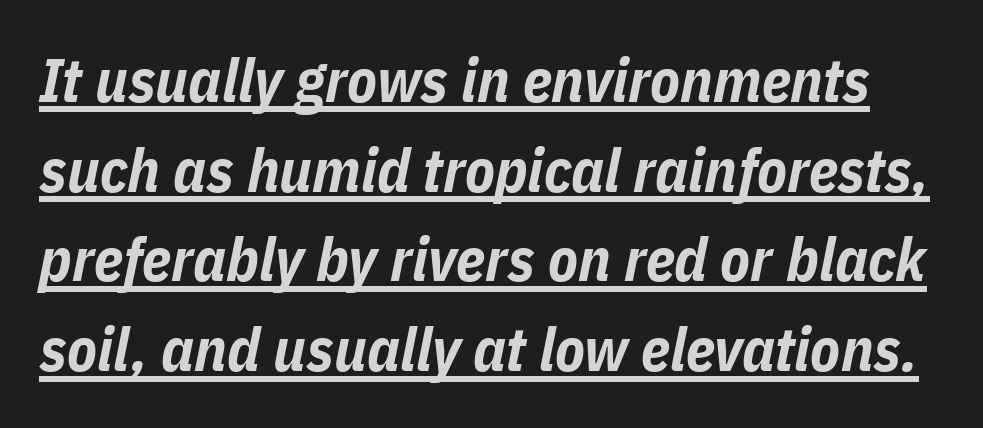
{"italic": "yes", "lean": "right", "slant_degrees": 11, "bold": "yes", "weight": "bold", "width": "condensed", "stroke_contrast": "low", "x_height": "medium", "monospaced": "no", "underline": "yes", "line_spacing": "normal", "line_spacing_ratio": 1.47, "letter_spacing": "normal", "letter_spacing_em": 0.0, "glyph_px": 61}
